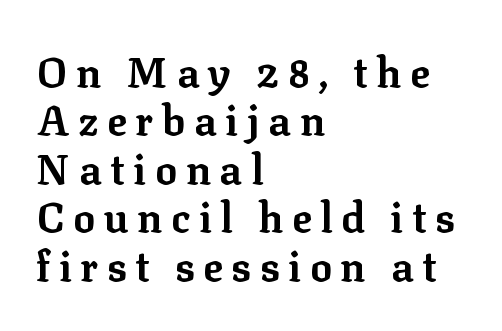
The image shows 41 px bold serif type, upright; set left-aligned, line spacing 1.18x, unusually wide letter spacing (+0.21 em), not underlined; low stroke contrast and a medium x-height.
